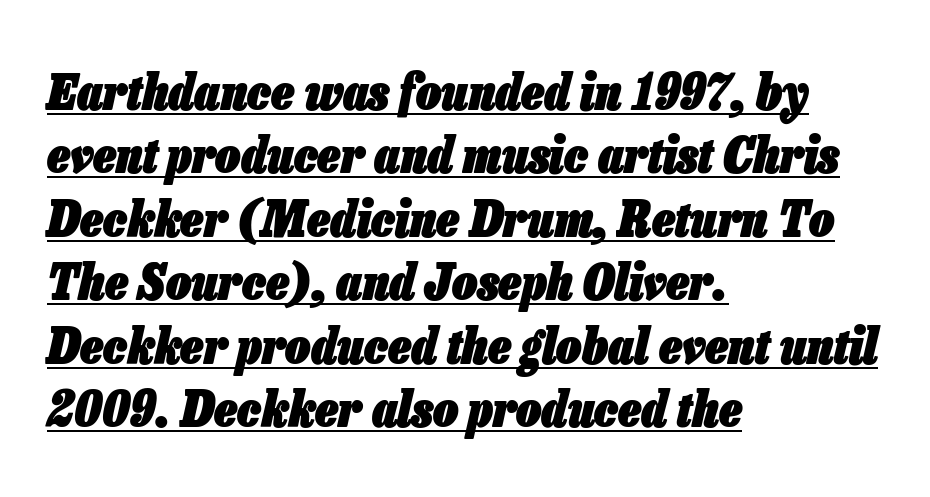
Honestly, the letter spacing is just normal — you wouldn't notice it. Line spacing here is normal. Leftover space on each line is placed entirely after the last word. Proportional: the letters do not fall into vertical columns. The glyphs look as if they've been sheared to an angle. Summary of weight: heavy, a full bold.
